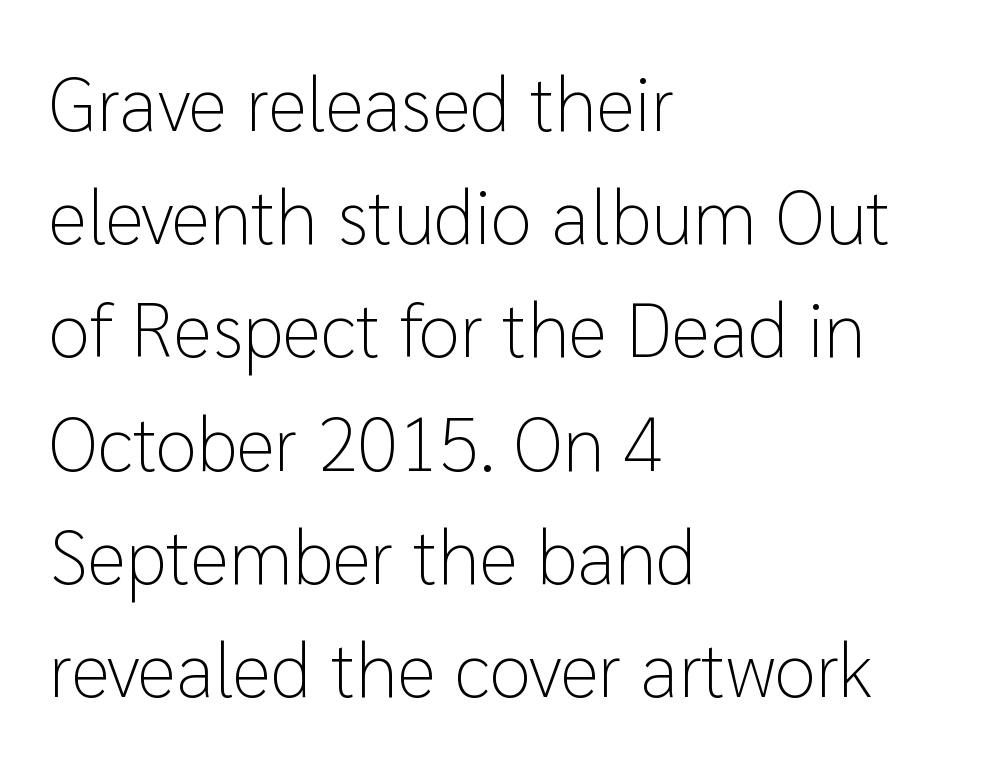
{"serif": "no", "italic": "no", "bold": "no", "weight": "light", "width": "normal", "stroke_contrast": "low", "x_height": "medium", "monospaced": "no", "underline": "no", "align": "left", "line_spacing": "normal", "line_spacing_ratio": 1.49, "letter_spacing": "normal", "letter_spacing_em": 0.0, "glyph_px": 76}
